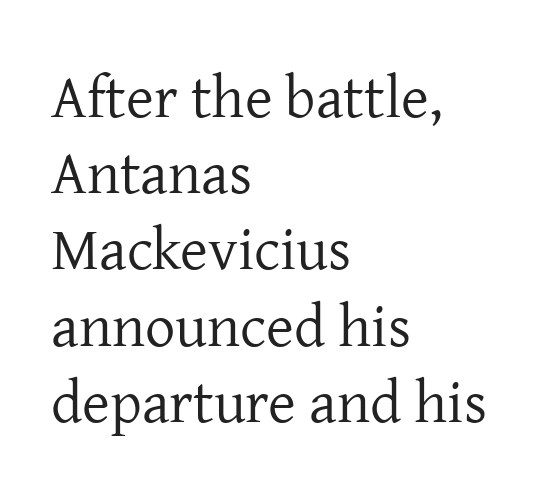
{"serif": "yes", "italic": "no", "bold": "no", "weight": "regular", "width": "normal", "stroke_contrast": "low", "x_height": "medium", "monospaced": "no", "underline": "no", "align": "left", "line_spacing": "normal", "line_spacing_ratio": 1.27, "letter_spacing": "normal", "letter_spacing_em": 0.0, "glyph_px": 60}
